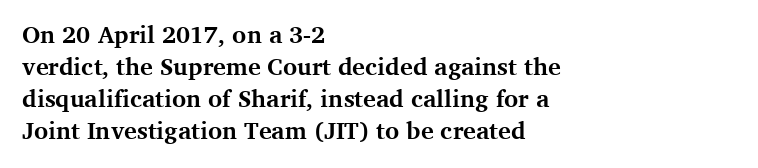
Q: Is the text bold? A: Yes.
Q: Is the text italic (slanted)? A: No, it is upright.
Q: Is the text underlined? A: No.
Q: How is the paragraph aligned? A: Left-aligned.
Q: Is the spacing between letters normal or unusually wide? A: Normal.
Q: Is the spacing between lines tight, normal or loose? A: Normal.
